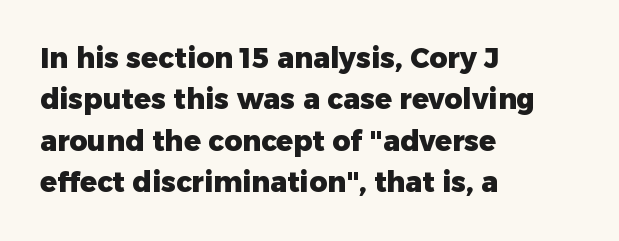
{"serif": "no", "italic": "no", "bold": "yes", "weight": "heavy", "width": "normal", "stroke_contrast": "low", "x_height": "medium", "monospaced": "no", "underline": "no", "align": "left", "line_spacing": "normal", "line_spacing_ratio": 1.48, "letter_spacing": "normal", "letter_spacing_em": 0.0, "glyph_px": 28}
